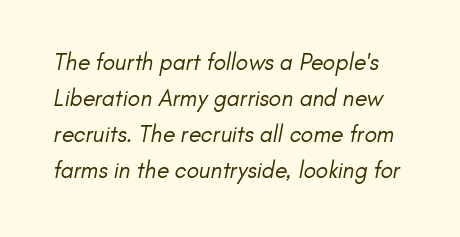
The image shows 23 px text type; set normal line spacing (1.57x), normal letter spacing, not underlined.
